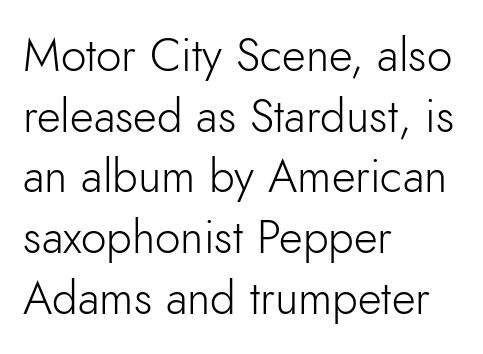
Q: Is the text bold? A: No.
Q: Is the text italic (slanted)? A: No, it is upright.
Q: Is the typeface a serif or a sans-serif typeface? A: Sans-serif.
Q: Is the text underlined? A: No.
Q: How is the paragraph aligned? A: Left-aligned.
Q: Is the spacing between letters normal or unusually wide? A: Normal.
Q: Is the spacing between lines tight, normal or loose? A: Normal.
Q: Width (condensed, normal, or wide)? A: Normal.
Q: Stroke contrast? A: Low.
Q: x-height? A: Small.
Q: Monospaced? A: No.
